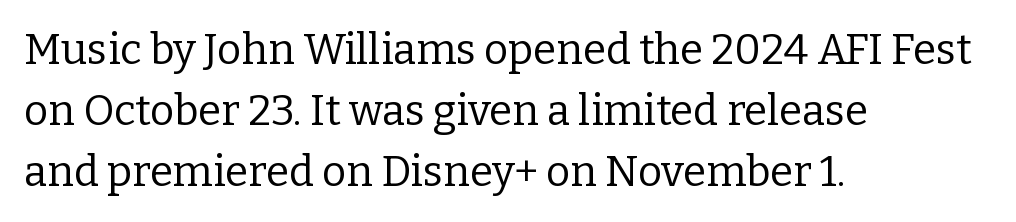
{"serif": "yes", "italic": "no", "bold": "no", "weight": "regular", "width": "normal", "stroke_contrast": "low", "x_height": "medium", "monospaced": "no", "underline": "no", "align": "left", "line_spacing": "normal", "line_spacing_ratio": 1.45, "letter_spacing": "normal", "letter_spacing_em": 0.0, "glyph_px": 42}
